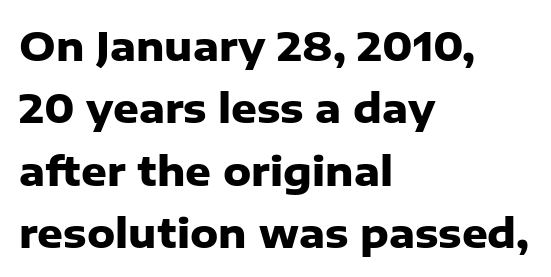
Q: Is the text bold? A: Yes.
Q: Is the text italic (slanted)? A: No, it is upright.
Q: Is the typeface a serif or a sans-serif typeface? A: Sans-serif.
Q: Is the text underlined? A: No.
Q: How is the paragraph aligned? A: Left-aligned.
Q: Is the spacing between letters normal or unusually wide? A: Normal.
Q: Is the spacing between lines tight, normal or loose? A: Normal.
Q: Width (condensed, normal, or wide)? A: Normal.
Q: Stroke contrast? A: Low.
Q: x-height? A: Medium.
Q: Monospaced? A: No.
